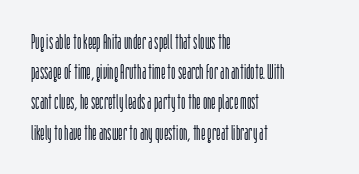
Q: Is the text bold? A: No.
Q: Is the text italic (slanted)? A: No, it is upright.
Q: Is the text underlined? A: No.
Q: How is the paragraph aligned? A: Left-aligned.
Q: Is the spacing between letters normal or unusually wide? A: Normal.
Q: Is the spacing between lines tight, normal or loose? A: Normal.
